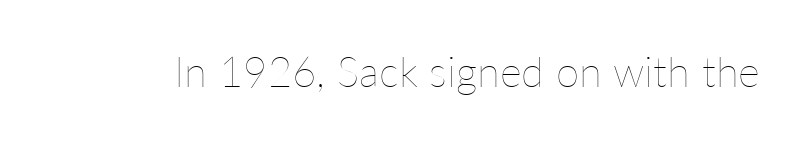
The image shows 42 px thin type, upright; set normal letter spacing, not underlined; low stroke contrast and a medium x-height.
